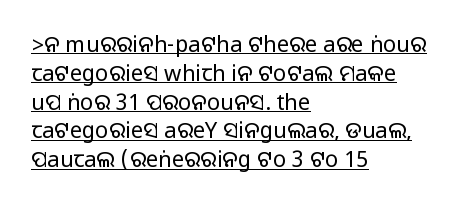
Beneath each row of characters lies a ruled line. Does the copy run flush right? No — it runs flush left. A typesetter would call this leading conventional body-copy spacing. No extra tracking has been applied to these lines. The axis of the letterforms is exactly vertical.
